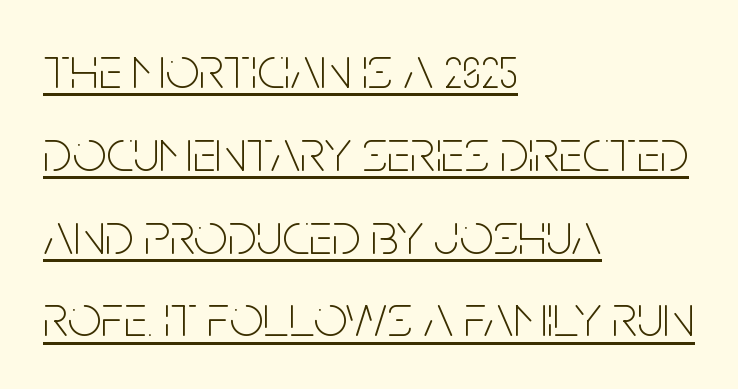
{"serif": "no", "italic": "no", "bold": "no", "weight": "thin", "width": "condensed", "stroke_contrast": "low", "x_height": "large", "monospaced": "no", "underline": "yes", "align": "left", "line_spacing": "normal", "line_spacing_ratio": 1.38, "letter_spacing": "normal", "letter_spacing_em": 0.0, "glyph_px": 60}
